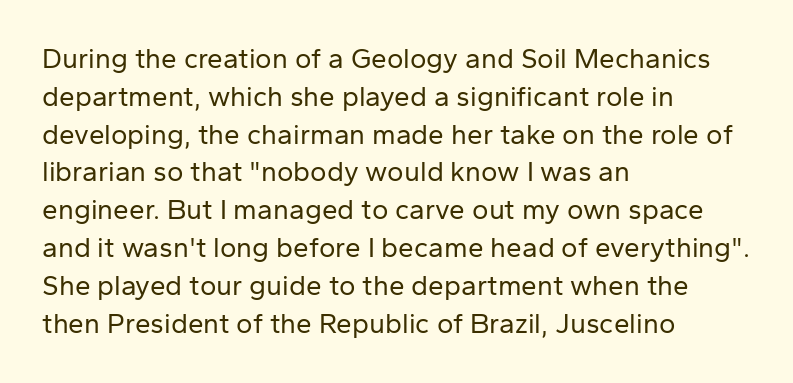
Q: Is the text bold? A: No.
Q: Is the text italic (slanted)? A: No, it is upright.
Q: Is the typeface a serif or a sans-serif typeface? A: Sans-serif.
Q: Is the text underlined? A: No.
Q: How is the paragraph aligned? A: Left-aligned.
Q: Is the spacing between letters normal or unusually wide? A: Normal.
Q: Is the spacing between lines tight, normal or loose? A: Normal.
Q: Width (condensed, normal, or wide)? A: Normal.
Q: Stroke contrast? A: Low.
Q: x-height? A: Medium.
Q: Monospaced? A: No.
